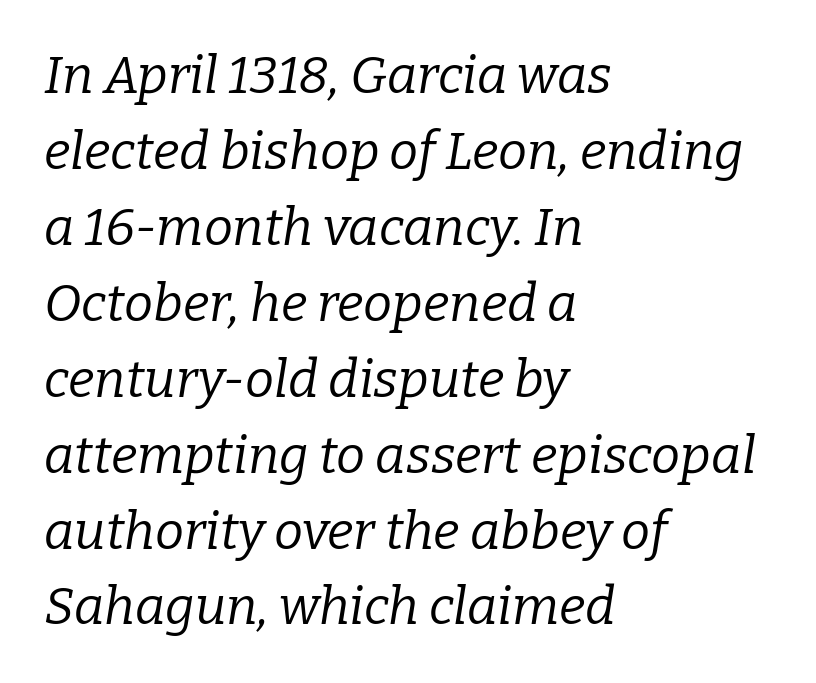
The image shows 52 px regular-weight serif type, italic (leaning right); set left-aligned, normal line spacing (1.46x), normal letter spacing, not underlined; low stroke contrast and a medium x-height.
